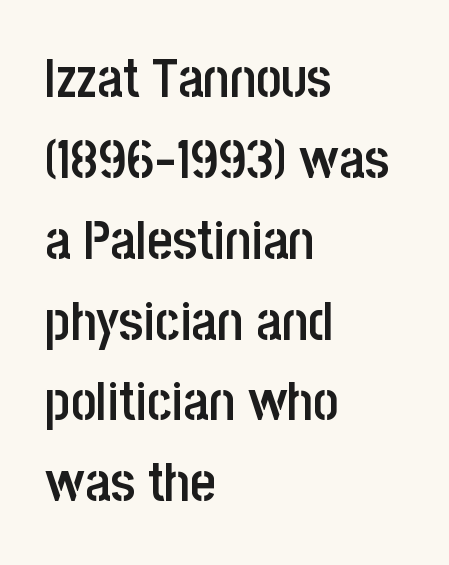
Leading matches the norm, producing a regular column. Clear beneath every line of the passage. Tracking here is standard; glyphs follow each other at the usual distance. Look at the bottom of the vertical strokes: they stop flat, with no serifs. What weight is shown? A semibold, between regular and bold.
